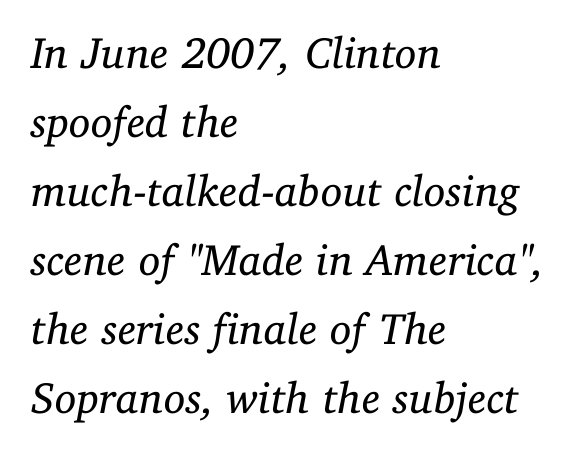
Rows of type keep a routine distance in the vertical direction. Tracking here is standard; glyphs follow each other at the usual distance. No chunkiness to these letters — they're not bold. Is this a fixed-width face? No — the glyphs have proportional, varying widths.
